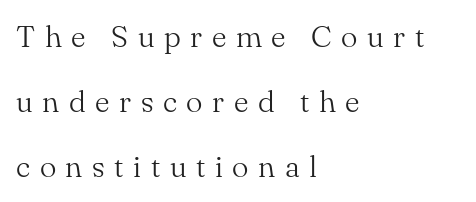
The image shows 31 px light serif type, upright; set left-aligned, loose line spacing (2.1x), unusually wide letter spacing (+0.31 em), not underlined; medium stroke contrast and a small x-height.
